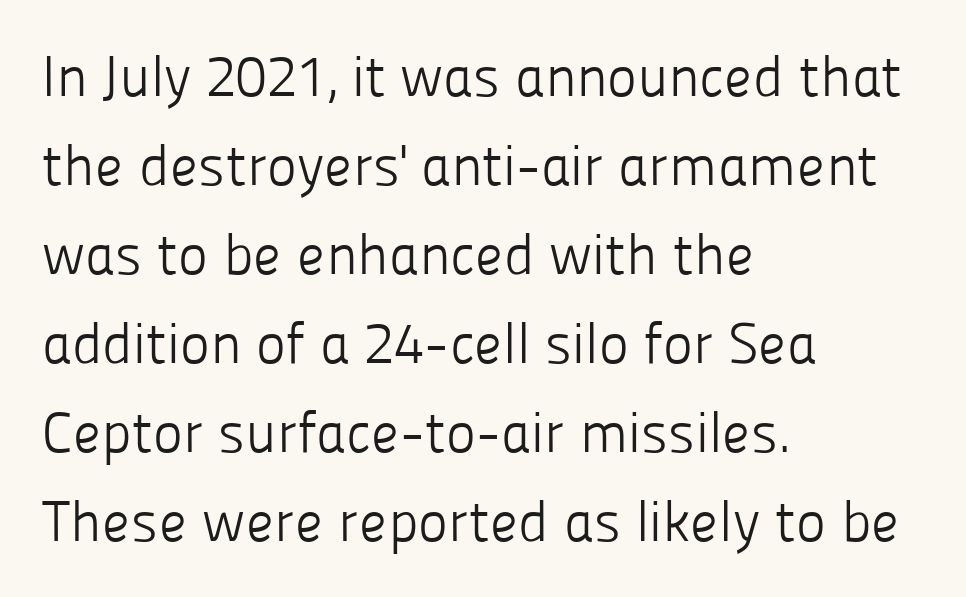
The passage shown is typed in a proportional face where columns would drift. Grotesque or geometric, the face here clearly has no serifs. In CSS terms this would be text-align: left. Words appear dense and cohesive because spacing is normal.
